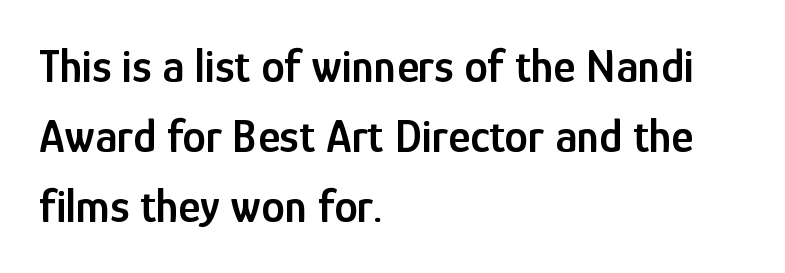
Vertically, the passage feels balanced, rows spaced as you'd expect. You could not count columns in this text — the font is proportionally spaced. A sans-serif font was chosen for this passage. Typesetter's note: demi weight, one step under bold.
